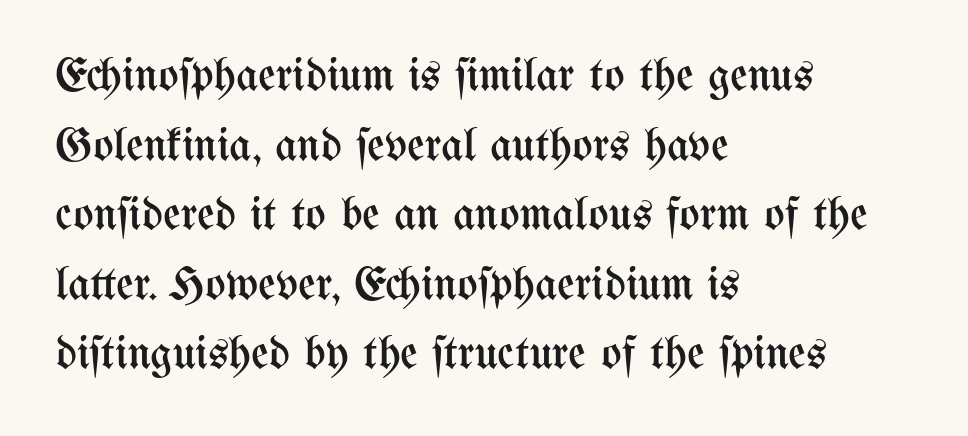
Is the stroke heavy? The answer is a plain regular-or-lighter. Characters follow at the spacing the type designer built in. Leading matches the norm, producing a regular column. When letters stand straight like this, we call the style roman or upright.
